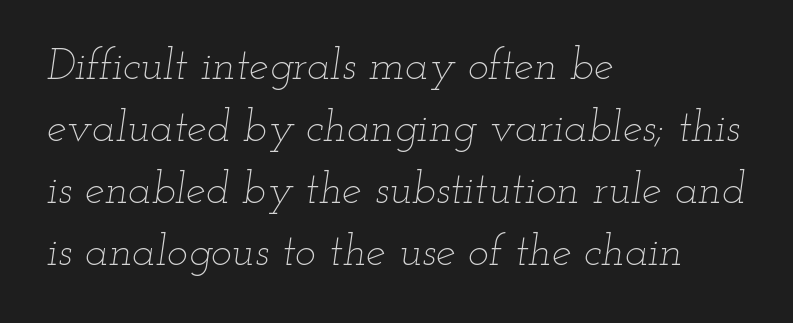
{"italic": "yes", "lean": "right", "slant_degrees": 12, "bold": "no", "weight": "thin", "width": "wide", "stroke_contrast": "low", "x_height": "small", "monospaced": "no", "underline": "no", "align": "left", "line_spacing": "normal", "line_spacing_ratio": 1.41, "letter_spacing": "normal", "letter_spacing_em": 0.0, "glyph_px": 44}
